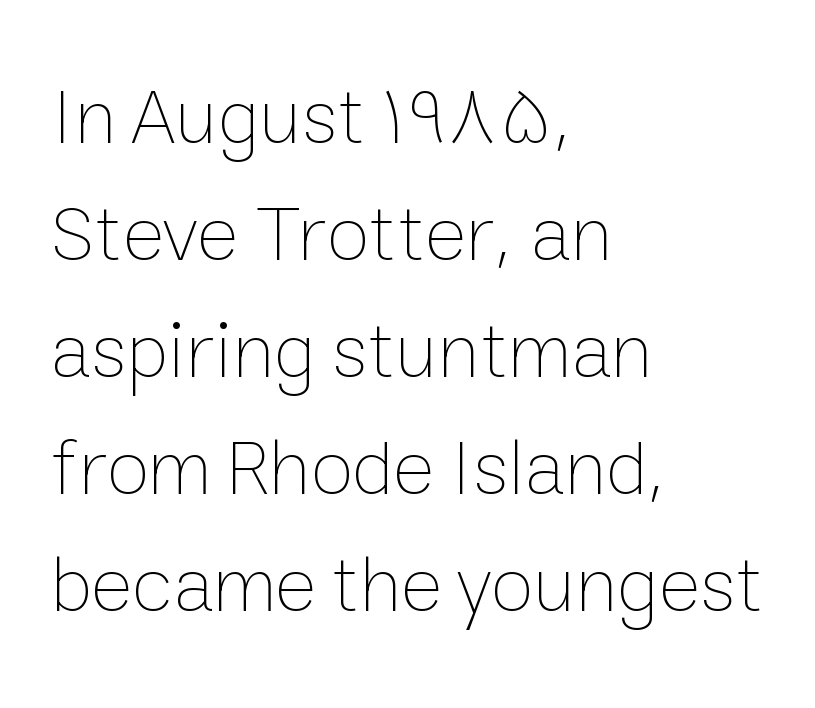
The line-height multiplier appears to be the usual default. Heaviness? Minimal to ordinary, like unemphasized prose. The passage shown is typed in a proportional face where columns would drift. A roman cut, with each character standing at attention.
